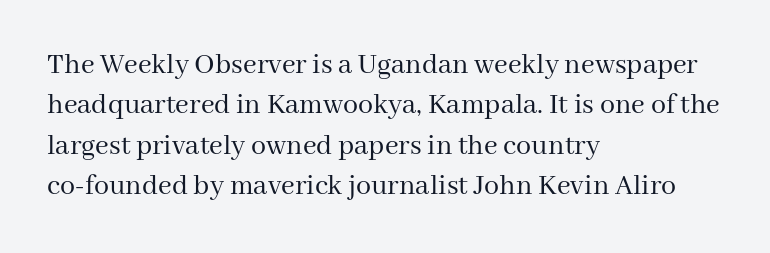
Q: Is the text bold? A: No.
Q: Is the text italic (slanted)? A: No, it is upright.
Q: Is the typeface a serif or a sans-serif typeface? A: Serif.
Q: Is the text underlined? A: No.
Q: How is the paragraph aligned? A: Left-aligned.
Q: Is the spacing between letters normal or unusually wide? A: Normal.
Q: Is the spacing between lines tight, normal or loose? A: Normal.
Q: Width (condensed, normal, or wide)? A: Normal.
Q: Stroke contrast? A: Medium.
Q: x-height? A: Medium.
Q: Monospaced? A: No.
